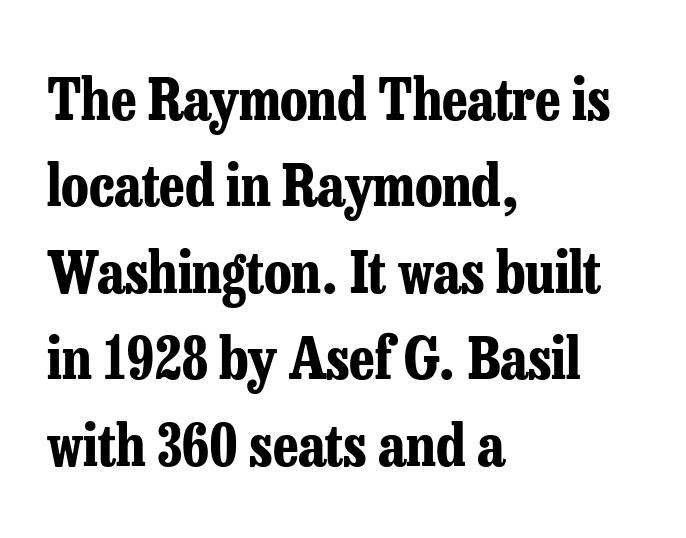
The image shows 58 px bold, condensed serif type, upright; set left-aligned, normal line spacing (1.49x), normal letter spacing, not underlined; low stroke contrast and a medium x-height.
